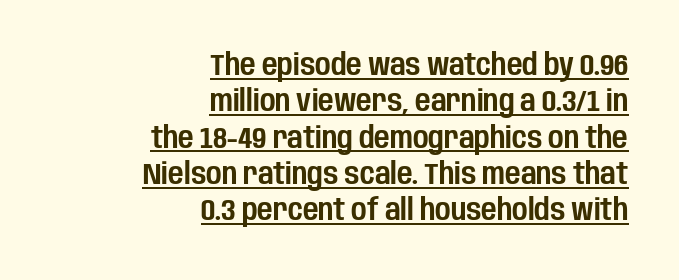
Caption: lettering with a line underneath. Here the designer chose a conventional face with non-uniform glyph widths. Unlike italic type, these characters show no tilt at all. Horizontal alignment here is rightward, an uncommon choice for prose. The rendering keeps characters at their native spacing. The characters display no serif detailing; their extremities are plain.
